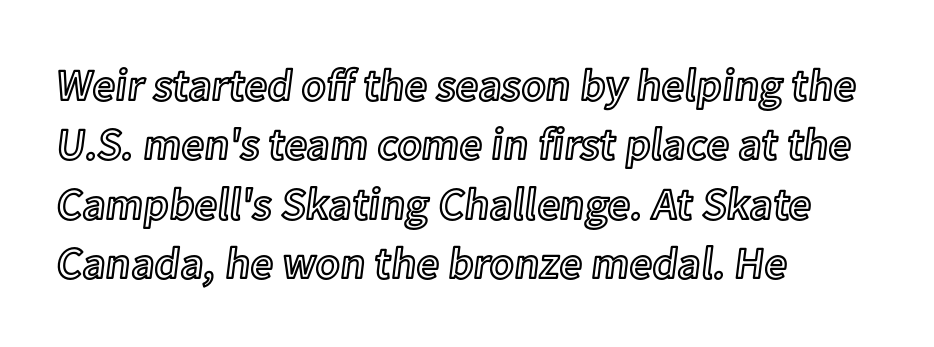
The passage shown has conventional tracking throughout. These lines stack with their left ends in a neat column. Think of a printed novel: that variable character pitch is what you see here. The gap between lines stays unmarked. Each new line begins a customary step beneath the previous one.
